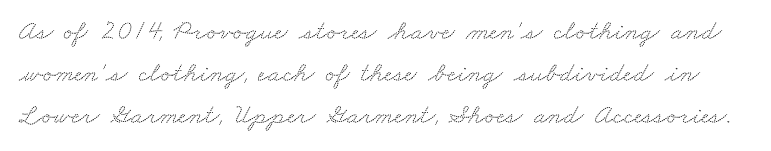
Rows of type keep a routine distance in the vertical direction. Proportional: the letters do not fall into vertical columns. Font category for this specimen: serif. Bare-footed words on every line.
